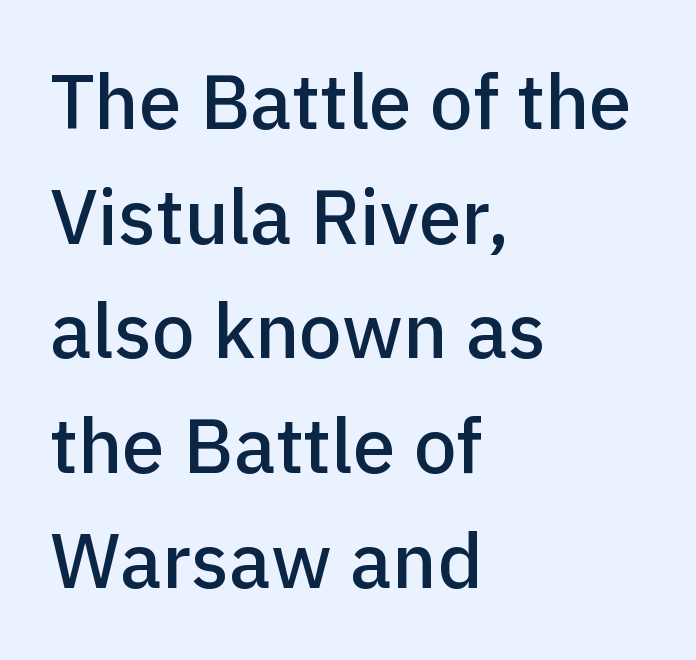
The image shows 77 px sans-serif type, upright; set left-aligned, normal line spacing (1.49x), normal letter spacing, not underlined; low stroke contrast and a medium x-height.
